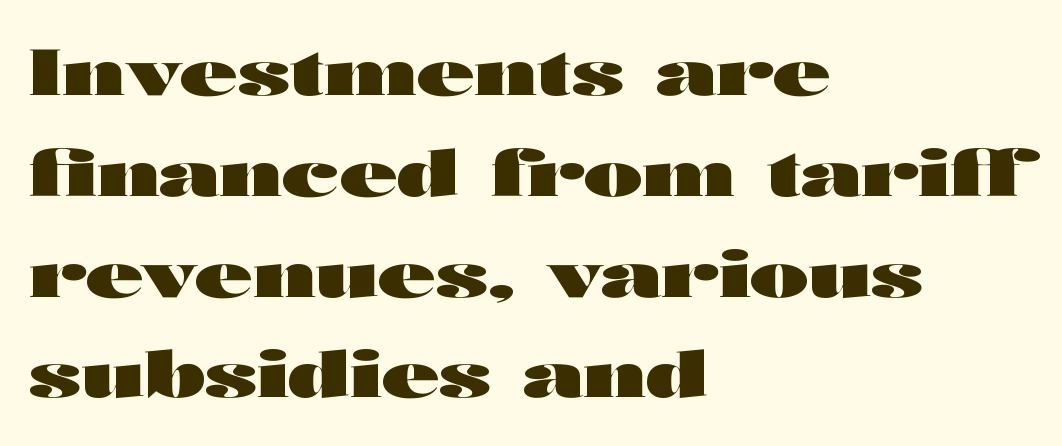
Q: Is the text bold? A: Yes.
Q: Is the text italic (slanted)? A: No, it is upright.
Q: Is the typeface a serif or a sans-serif typeface? A: Serif.
Q: Is the text underlined? A: No.
Q: How is the paragraph aligned? A: Left-aligned.
Q: Is the spacing between letters normal or unusually wide? A: Normal.
Q: Is the spacing between lines tight, normal or loose? A: Normal.
Q: Width (condensed, normal, or wide)? A: Wide.
Q: Stroke contrast? A: High.
Q: x-height? A: Medium.
Q: Monospaced? A: No.
